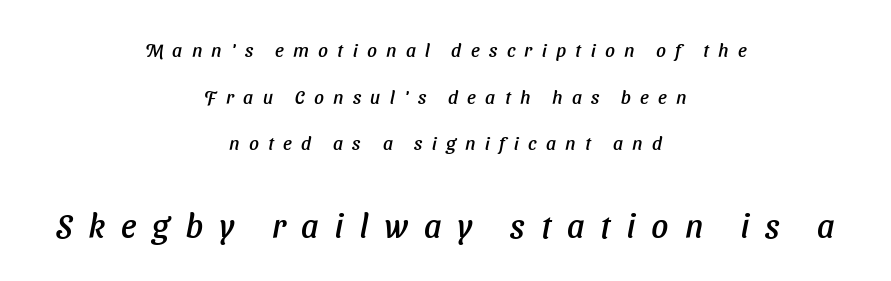
{"italic": "yes", "lean": "right", "slant_degrees": 11, "width": "normal", "stroke_contrast": "low", "x_height": "medium", "monospaced": "no", "underline": "no", "align": "center", "line_spacing": "loose", "line_spacing_ratio": 2.46, "letter_spacing": "wide", "letter_spacing_em": 0.49, "larger_block": "second", "size_ratio": 1.74, "glyph_px": 33}
